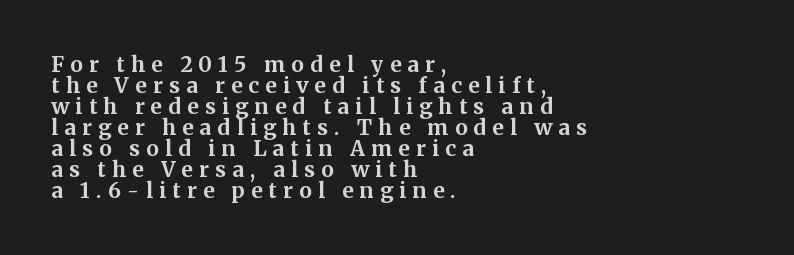
{"italic": "no", "bold": "yes", "underline": "no", "align": "left", "line_spacing": "tight", "line_spacing_ratio": 1.0, "letter_spacing": "wide", "letter_spacing_em": 0.3, "glyph_px": 21}
